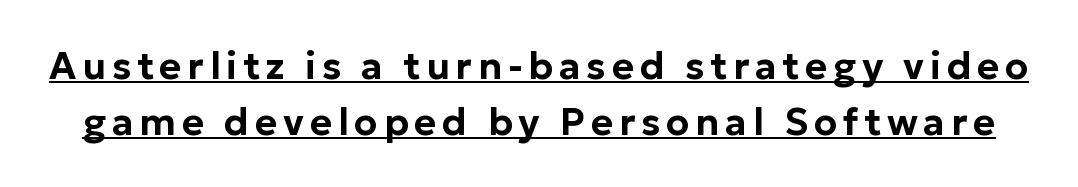
The passage shown is typed in a proportional face where columns would drift. Nothing sits at the stroke ends, so this counts as sans-serif. Underlining? Definitely there. A typesetter would mark this as roman, not italic. This sample keeps an unexceptional amount of space between lines.
